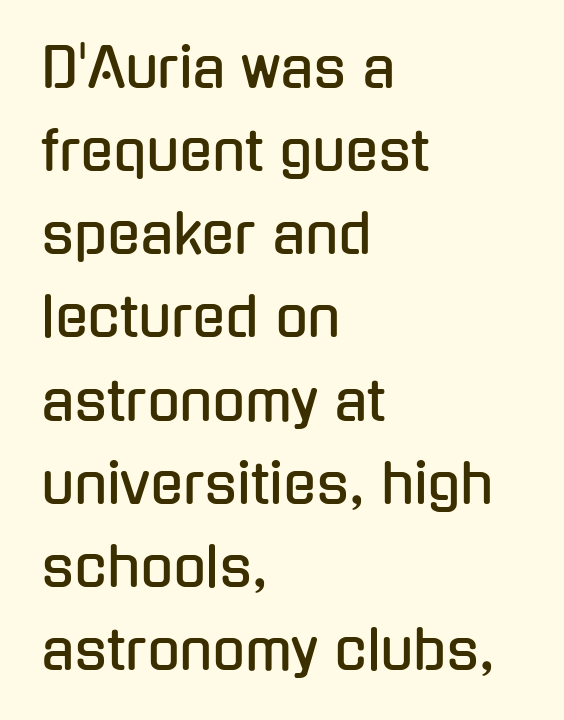
Q: Is the text italic (slanted)? A: No, it is upright.
Q: Is the typeface a serif or a sans-serif typeface? A: Sans-serif.
Q: Is the text underlined? A: No.
Q: How is the paragraph aligned? A: Left-aligned.
Q: Is the spacing between letters normal or unusually wide? A: Normal.
Q: Is the spacing between lines tight, normal or loose? A: Normal.
Q: Width (condensed, normal, or wide)? A: Condensed.
Q: Stroke contrast? A: Low.
Q: x-height? A: Medium.
Q: Monospaced? A: No.
